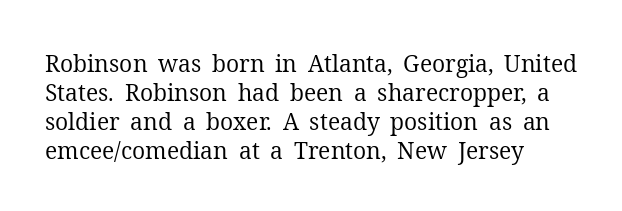
The image shows 23 px text type, upright; set normal line spacing (1.26x), normal letter spacing, not underlined.
